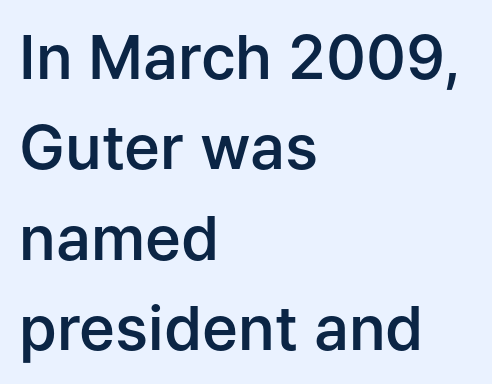
{"serif": "no", "italic": "no", "bold": "semi", "weight": "semibold", "width": "normal", "stroke_contrast": "low", "x_height": "medium", "monospaced": "no", "underline": "no", "align": "left", "line_spacing": "normal", "line_spacing_ratio": 1.48, "letter_spacing": "normal", "letter_spacing_em": 0.0, "glyph_px": 61}
